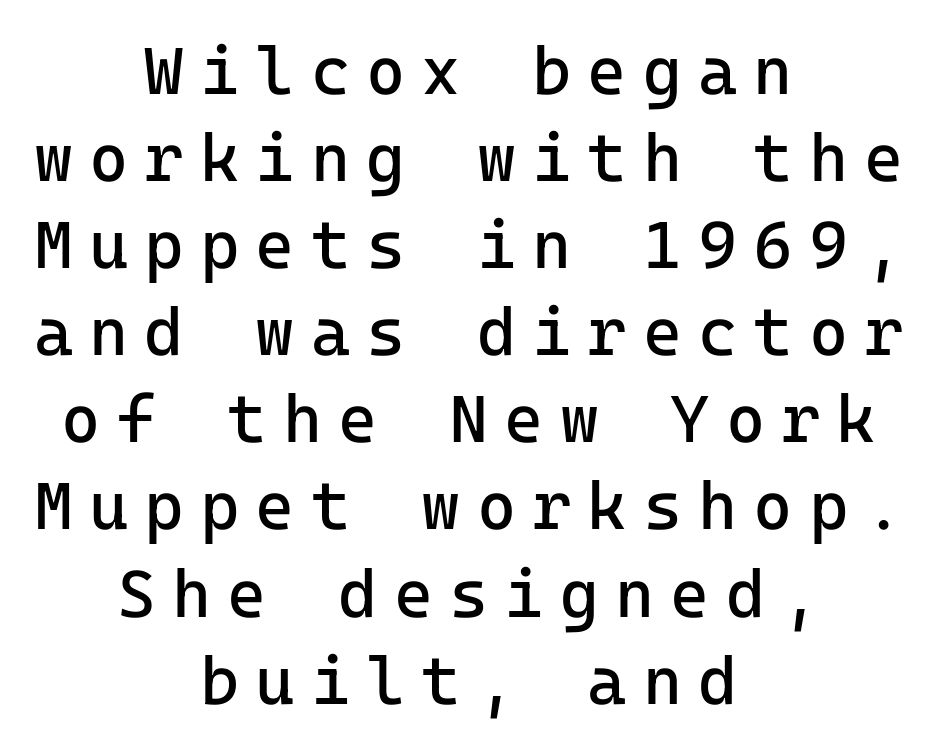
{"serif": "no", "italic": "no", "bold": "no", "weight": "regular", "width": "normal", "stroke_contrast": "low", "x_height": "medium", "monospaced": "yes", "underline": "no", "align": "center", "line_spacing": "normal", "line_spacing_ratio": 1.3, "letter_spacing": "wide", "letter_spacing_em": 0.24, "glyph_px": 67}
